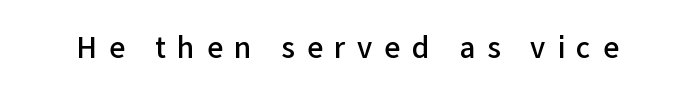
Strokes here are thickened, but only to semibold level. If you drew a line through each stem, it would be perfectly vertical. Quick note: underline off. Type style note: lacks serifs.
